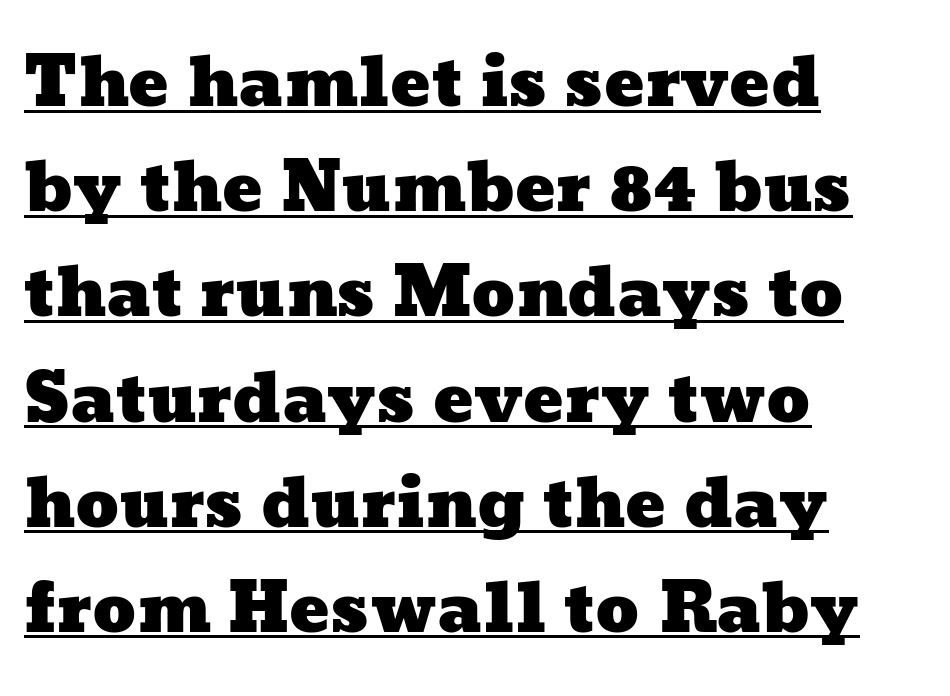
Q: Is the text underlined? A: Yes.
Q: How is the paragraph aligned? A: Left-aligned.
Q: Is the spacing between letters normal or unusually wide? A: Normal.
Q: Is the spacing between lines tight, normal or loose? A: Normal.
Q: Width (condensed, normal, or wide)? A: Wide.
Q: Stroke contrast? A: Low.
Q: x-height? A: Medium.
Q: Monospaced? A: No.
